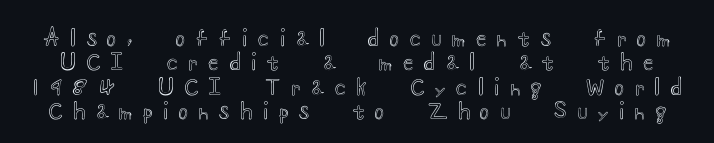
Line spacing here is tight. Italic: no, the glyphs are upright roman. Loose tracking; the words dissolve into strings of separated letters. Decoration check: the copy has no underline.
